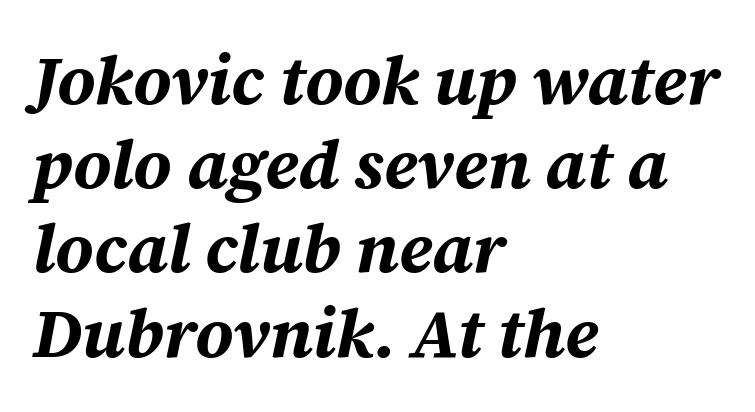
{"italic": "yes", "lean": "right", "slant_degrees": 12, "bold": "yes", "weight": "bold", "width": "normal", "stroke_contrast": "medium", "x_height": "medium", "monospaced": "no", "underline": "no", "align": "left", "line_spacing_ratio": 1.22, "letter_spacing": "normal", "letter_spacing_em": 0.0, "glyph_px": 69}
